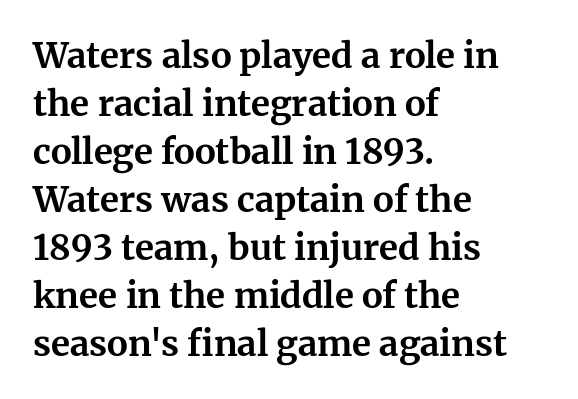
The image shows 35 px bold serif type, upright; set left-aligned, normal line spacing (1.37x), normal letter spacing, not underlined; medium stroke contrast and a medium x-height.
